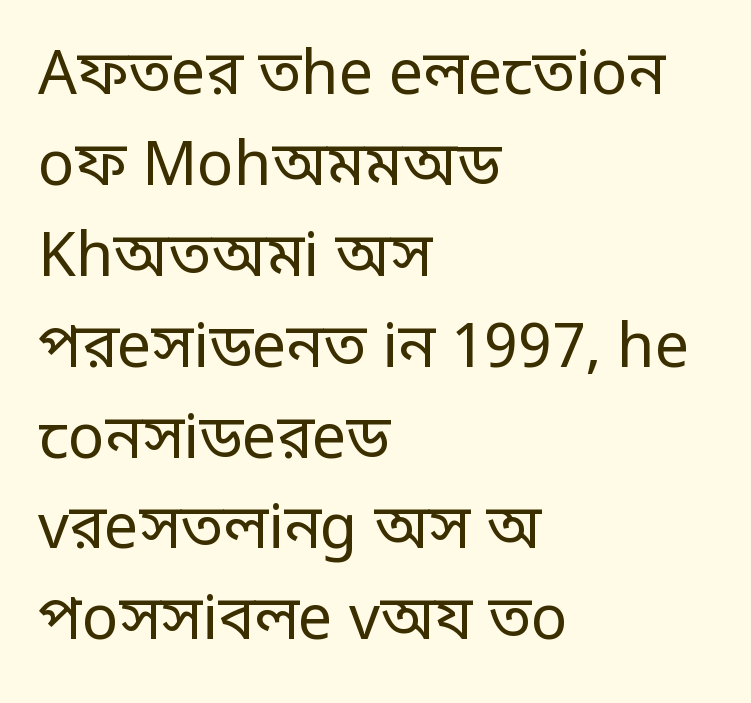
{"serif": "no", "italic": "no", "bold": "no", "weight": "regular", "width": "condensed", "stroke_contrast": "low", "monospaced": "no", "underline": "no", "align": "left", "line_spacing": "normal", "line_spacing_ratio": 1.49, "letter_spacing": "normal", "letter_spacing_em": 0.0, "glyph_px": 61}
